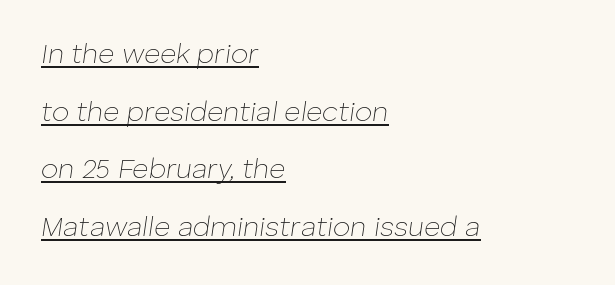
{"italic": "yes", "lean": "right", "slant_degrees": 8, "bold": "no", "weight": "thin", "width": "normal", "stroke_contrast": "low", "x_height": "medium", "monospaced": "no", "underline": "yes", "align": "left", "line_spacing": "loose", "line_spacing_ratio": 2.06, "letter_spacing": "normal", "letter_spacing_em": 0.0, "glyph_px": 28}
